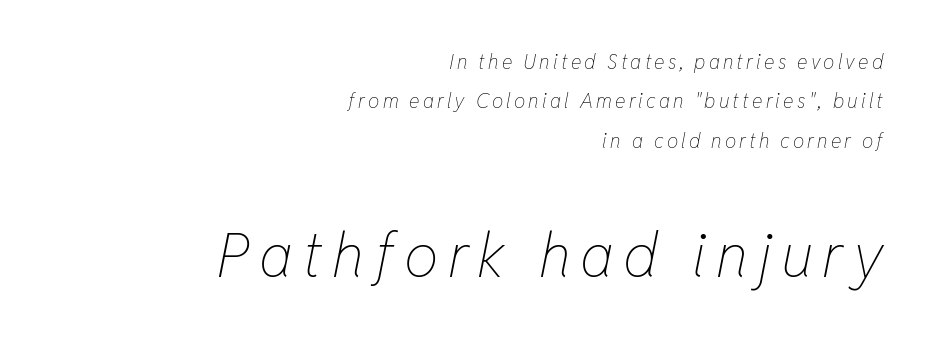
Looks like regular typesetting: each glyph gets only the width it needs. These lines stand farther apart than default settings would place them. Look at the glyph heights: the lower group is clearly the bigger setting. The area under the type is left untouched. Is the stroke heavy? The answer is a plain regular-or-lighter.
